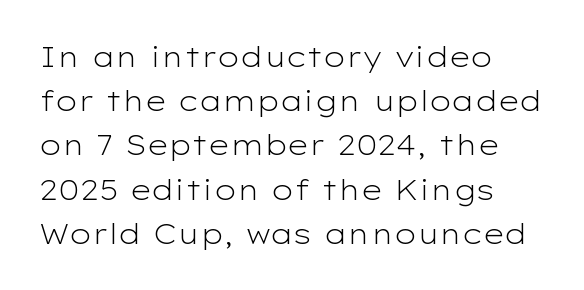
Q: Is the text bold? A: No.
Q: Is the text italic (slanted)? A: No, it is upright.
Q: Is the typeface a serif or a sans-serif typeface? A: Sans-serif.
Q: Is the text underlined? A: No.
Q: How is the paragraph aligned? A: Left-aligned.
Q: Is the spacing between letters normal or unusually wide? A: Normal.
Q: Is the spacing between lines tight, normal or loose? A: Normal.
Q: Width (condensed, normal, or wide)? A: Wide.
Q: Stroke contrast? A: Low.
Q: x-height? A: Medium.
Q: Monospaced? A: No.
